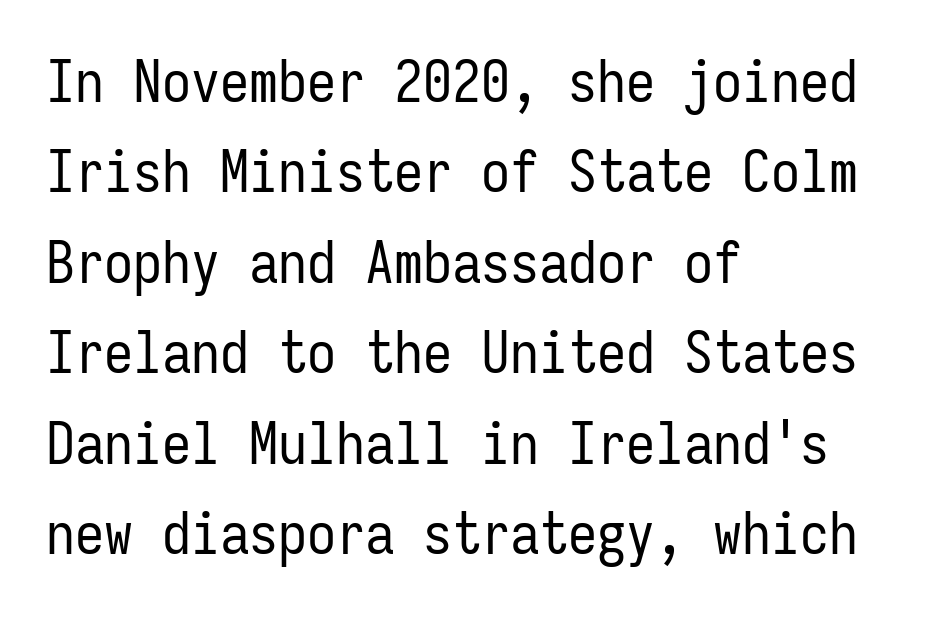
{"serif": "no", "italic": "no", "bold": "no", "weight": "regular", "width": "condensed", "stroke_contrast": "low", "x_height": "medium", "monospaced": "yes", "underline": "no", "align": "left", "line_spacing": "normal", "line_spacing_ratio": 1.56, "letter_spacing": "normal", "letter_spacing_em": 0.0, "glyph_px": 58}
